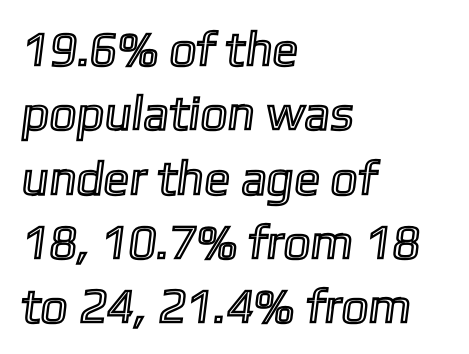
The letters advance in unequal steps, a hallmark of proportional type. Casual observation: everything's shoved over to the left. Default kerning and tracking; the words read as compact shapes. Does the leading feel generous? No, just average. Beneath every word, the page is bare.
